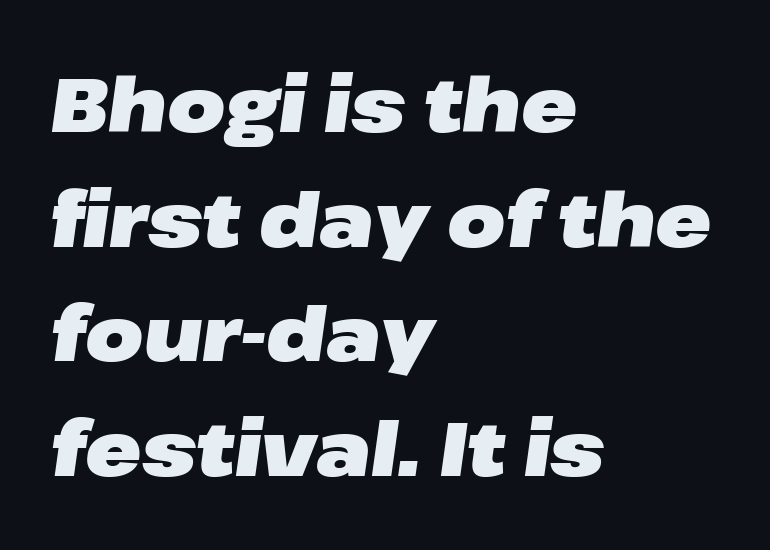
{"italic": "yes", "lean": "right", "slant_degrees": 8, "bold": "yes", "weight": "heavy", "width": "wide", "stroke_contrast": "low", "x_height": "medium", "monospaced": "no", "underline": "no", "align": "left", "line_spacing": "normal", "line_spacing_ratio": 1.53, "letter_spacing": "normal", "letter_spacing_em": 0.0, "glyph_px": 75}
